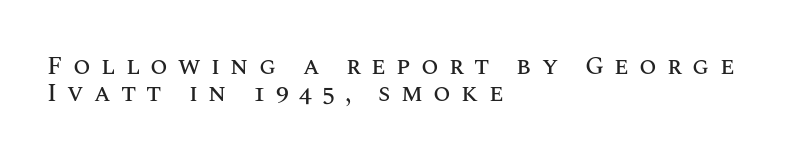
Q: Is the text italic (slanted)? A: No, it is upright.
Q: Is the text underlined? A: No.
Q: How is the paragraph aligned? A: Left-aligned.
Q: Is the spacing between letters normal or unusually wide? A: Unusually wide.
Q: Is the spacing between lines tight, normal or loose? A: Tight.
